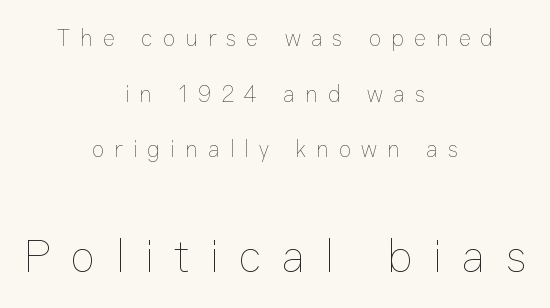
{"italic": "no", "bold": "no", "weight": "thin", "width": "normal", "stroke_contrast": "low", "x_height": "medium", "monospaced": "no", "underline": "no", "align": "center", "line_spacing": "loose", "line_spacing_ratio": 2.42, "letter_spacing": "wide", "letter_spacing_em": 0.44, "larger_block": "second", "size_ratio": 2.0, "glyph_px": 46}
